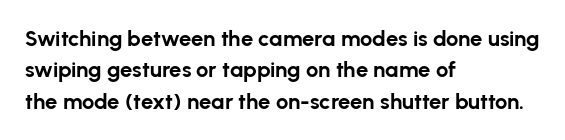
The image shows 22 px bold type, upright; set left-aligned, normal line spacing (1.43x), normal letter spacing, not underlined.
